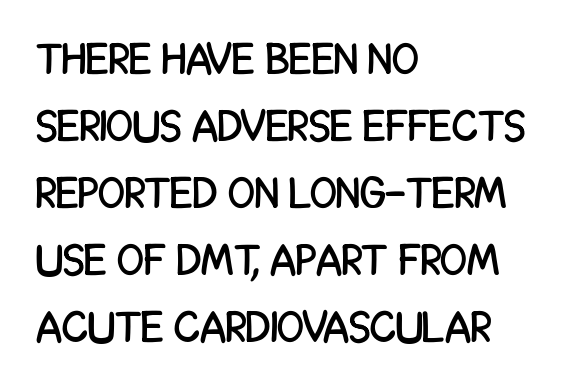
{"serif": "no", "italic": "no", "width": "condensed", "stroke_contrast": "low", "x_height": "large", "monospaced": "no", "underline": "no", "align": "left", "line_spacing": "normal", "line_spacing_ratio": 1.52, "letter_spacing": "normal", "letter_spacing_em": 0.0, "glyph_px": 44}
